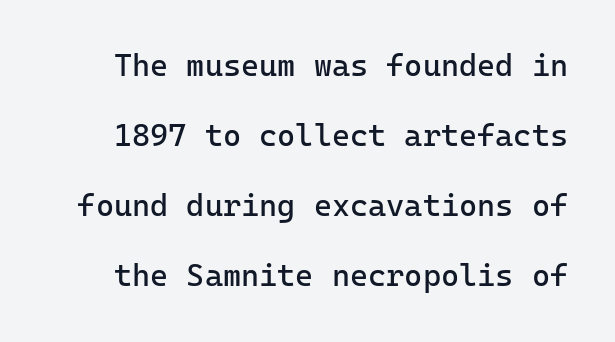
Q: Is the text bold? A: No.
Q: Is the text italic (slanted)? A: No, it is upright.
Q: Is the typeface a serif or a sans-serif typeface? A: Sans-serif.
Q: Is the text underlined? A: No.
Q: Is the spacing between letters normal or unusually wide? A: Normal.
Q: Is the spacing between lines tight, normal or loose? A: Loose.
Q: Width (condensed, normal, or wide)? A: Normal.
Q: Stroke contrast? A: Low.
Q: x-height? A: Medium.
